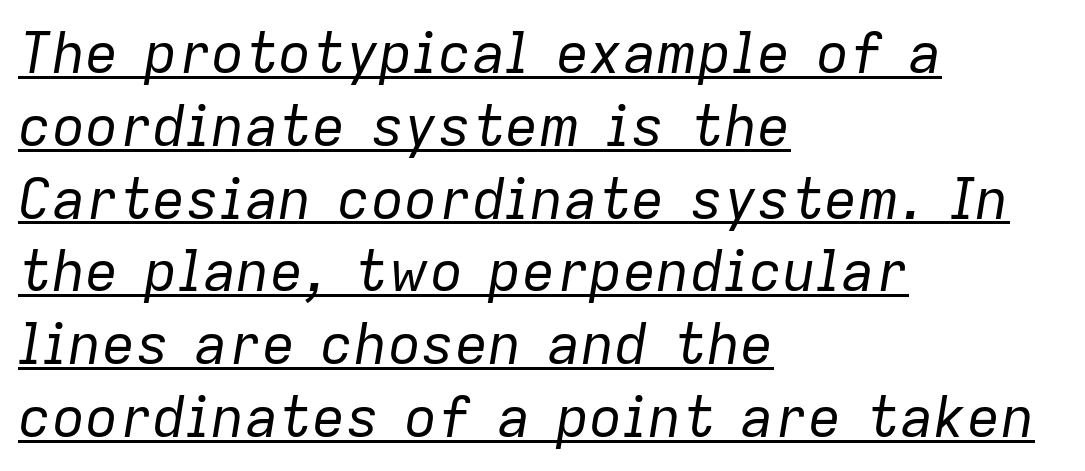
Q: Is the text bold? A: No.
Q: Is the text italic (slanted)? A: Yes, it leans right by about 9 degrees.
Q: Is the text underlined? A: Yes.
Q: How is the paragraph aligned? A: Left-aligned.
Q: Is the spacing between letters normal or unusually wide? A: Normal.
Q: Is the spacing between lines tight, normal or loose? A: Normal.
Q: Width (condensed, normal, or wide)? A: Normal.
Q: Stroke contrast? A: Low.
Q: x-height? A: Medium.
Q: Monospaced? A: No.
